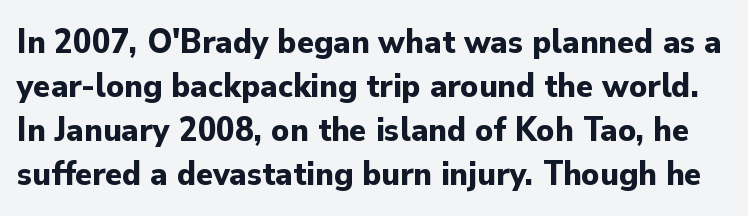
Q: Is the text bold? A: Yes.
Q: Is the text italic (slanted)? A: No, it is upright.
Q: Is the typeface a serif or a sans-serif typeface? A: Sans-serif.
Q: Is the text underlined? A: No.
Q: Is the spacing between letters normal or unusually wide? A: Normal.
Q: Is the spacing between lines tight, normal or loose? A: Normal.
Q: Width (condensed, normal, or wide)? A: Normal.
Q: Stroke contrast? A: Low.
Q: x-height? A: Small.
Q: Monospaced? A: No.
